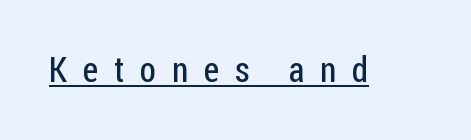
{"serif": "no", "italic": "no", "bold": "no", "weight": "regular", "width": "condensed", "stroke_contrast": "low", "x_height": "medium", "monospaced": "no", "underline": "yes", "letter_spacing": "wide", "letter_spacing_em": 0.45, "glyph_px": 35}
